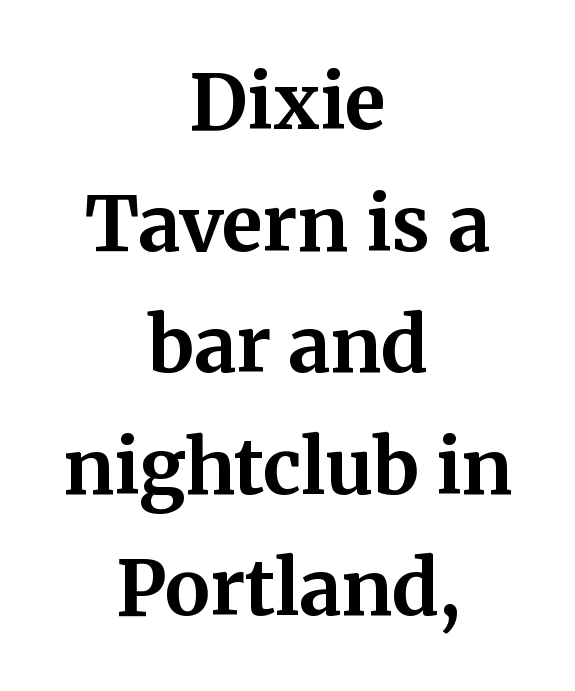
Plain, unruled lines of type. Nobody touched the tracking dial on this one. If you measured baseline to baseline, you'd find a middling distance. Horizontal alignment here is central, giving a formal, balanced look. This sample has the flowing, uneven cadence of proportional lettering.
